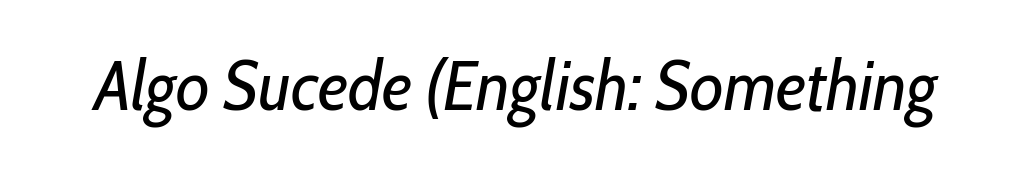
{"italic": "yes", "lean": "right", "slant_degrees": 10, "bold": "no", "weight": "regular", "width": "condensed", "stroke_contrast": "low", "x_height": "medium", "monospaced": "no", "underline": "no", "letter_spacing": "normal", "letter_spacing_em": 0.0, "glyph_px": 69}
